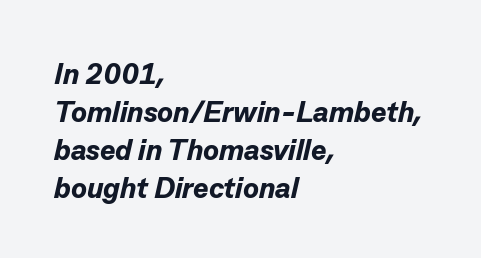
Q: Is the text bold? A: Yes.
Q: Is the text italic (slanted)? A: Yes, it leans right by about 13 degrees.
Q: Is the text underlined? A: No.
Q: How is the paragraph aligned? A: Left-aligned.
Q: Is the spacing between letters normal or unusually wide? A: Normal.
Q: Is the spacing between lines tight, normal or loose? A: Normal.
Q: Width (condensed, normal, or wide)? A: Normal.
Q: Stroke contrast? A: Low.
Q: x-height? A: Medium.
Q: Monospaced? A: No.
